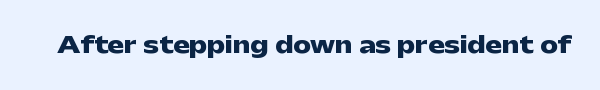
The image shows 22 px bold type, upright; set normal letter spacing, not underlined.
